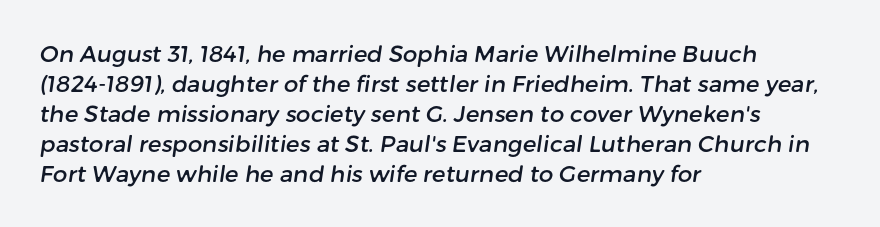
The image shows 23 px text type; set left-aligned, normal line spacing (1.3x), normal letter spacing, not underlined.
